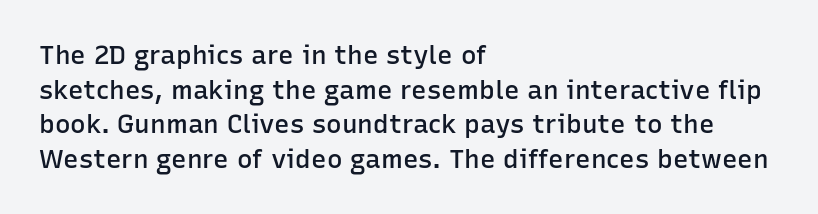
The image shows 26 px text type, upright; set left-aligned, normal line spacing (1.33x), normal letter spacing, not underlined.
